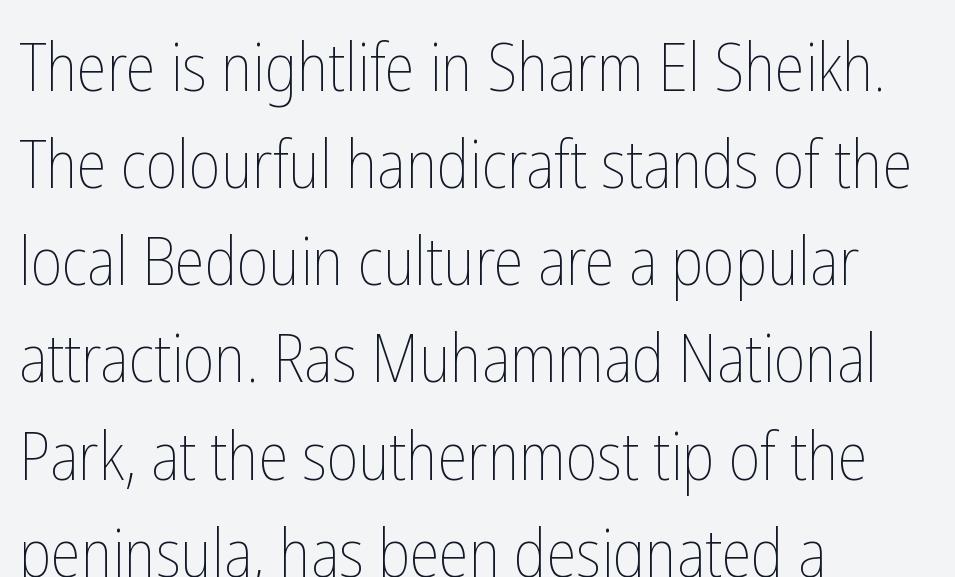
{"italic": "no", "bold": "no", "weight": "thin", "width": "condensed", "stroke_contrast": "low", "x_height": "medium", "monospaced": "no", "underline": "no", "align": "left", "line_spacing": "normal", "line_spacing_ratio": 1.45, "letter_spacing": "normal", "letter_spacing_em": 0.0, "glyph_px": 67}
